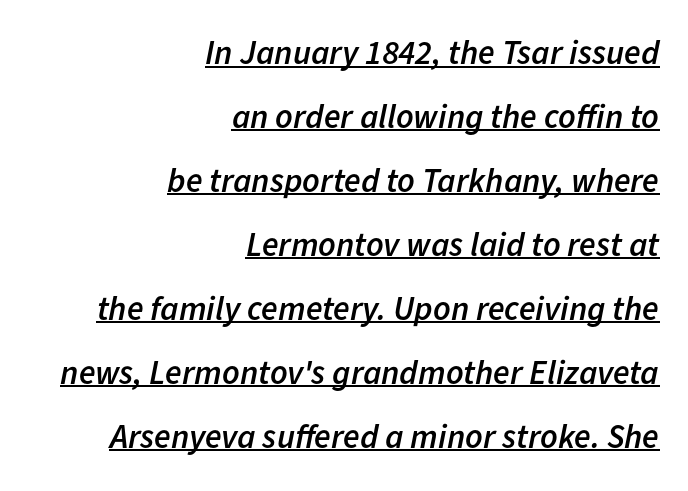
Its strokes are somewhat broadened, the hallmark of semibold type. The ragged edge is on the left, which tells us the setting is flush right. Characters are canted at an angle relative to the baseline's perpendicular. Think of a printed novel: that variable character pitch is what you see here.
